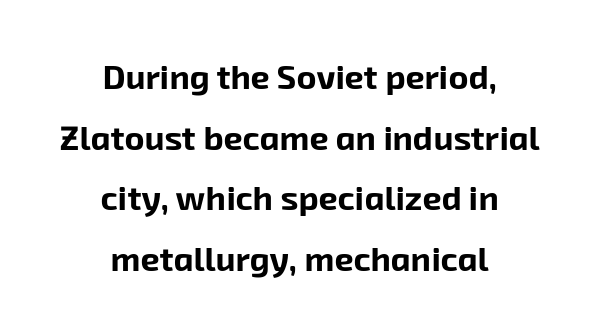
Spacing verdict: proportional, widths tailored to each character. Unmarked baselines from the first word to the last. The font family rendered here belongs to the sans-serif group. The paragraph shown floats in the horizontal middle. Set as a true bold cut, around the 700 mark. A typesetter would call this zero additional tracking.
